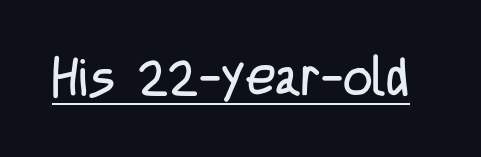
Varying glyph widths throughout — classic text-font behaviour. Stems here are at most as thick as an everyday book face. This sample carries an underscore along the baseline area. Italic? Not at all — the glyphs are vertical. The designer went with a sans here, leaving each stem footless.
